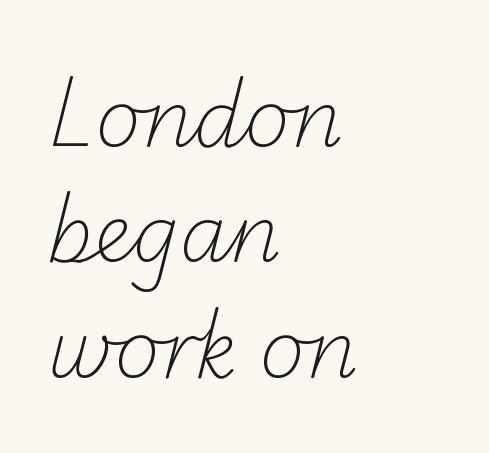
{"serif": "no", "bold": "no", "weight": "light", "width": "normal", "stroke_contrast": "low", "x_height": "small", "monospaced": "no", "underline": "no", "align": "left", "line_spacing": "normal", "line_spacing_ratio": 1.48, "letter_spacing": "normal", "letter_spacing_em": 0.0, "glyph_px": 78}
